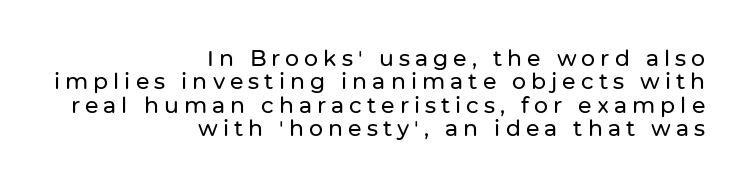
Caption: multi-line text, flush right, ragged left. Someone cranked the tracking dial way up on this one. How would I describe the line gaps? Narrow and economical. These lines were composed using upright roman letters. The gap between lines stays unmarked.
